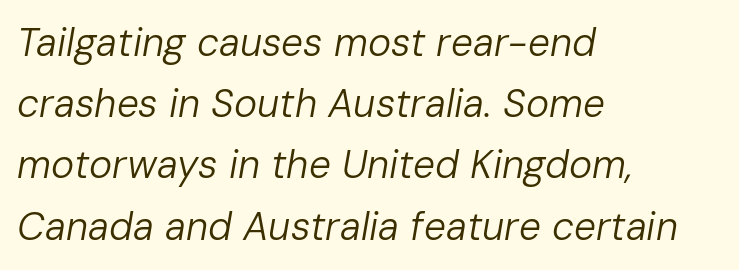
The image shows 39 px regular-weight type, italic (leaning right); set left-aligned, normal line spacing (1.57x), normal letter spacing, not underlined; low stroke contrast and a medium x-height.
